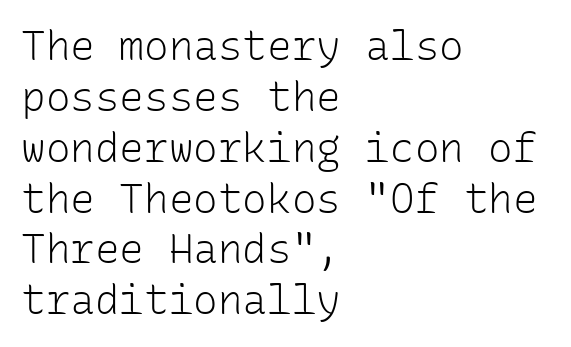
{"serif": "no", "italic": "no", "bold": "no", "weight": "light", "width": "normal", "stroke_contrast": "low", "x_height": "medium", "monospaced": "yes", "underline": "no", "align": "left", "line_spacing_ratio": 1.24, "letter_spacing": "normal", "letter_spacing_em": 0.0, "glyph_px": 41}
